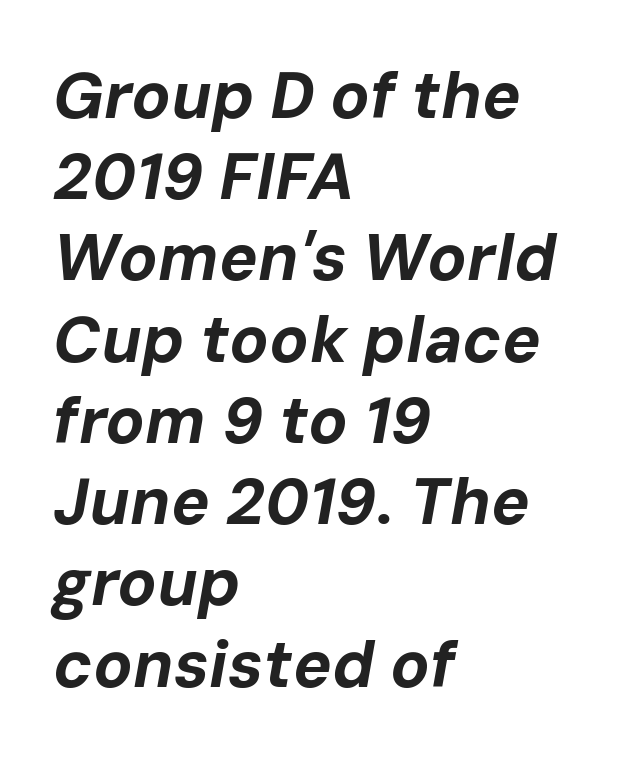
The rendering uses natural spacing where letterforms have individual widths. All the whitespace from short lines collects on the right. In terms of posture, this sample is oblique. Descenders hang freely into open space.
